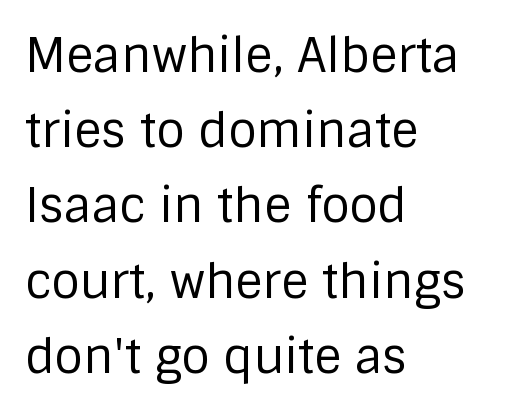
You can tell from the bare stems that sans-serif type was used. Quick note: interline space is typical. Is this a heavy cut? Hardly; it is regular or lighter. You could not count columns in this text — the font is proportionally spaced.
